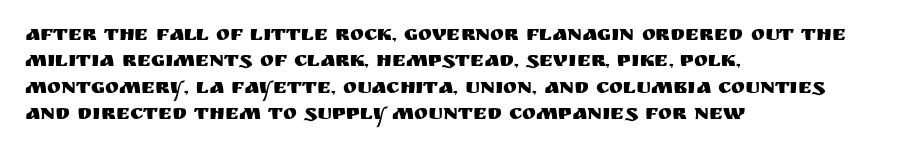
{"italic": "no", "underline": "no", "align": "left", "line_spacing": "normal", "line_spacing_ratio": 1.26, "letter_spacing": "normal", "letter_spacing_em": 0.0, "glyph_px": 21}
